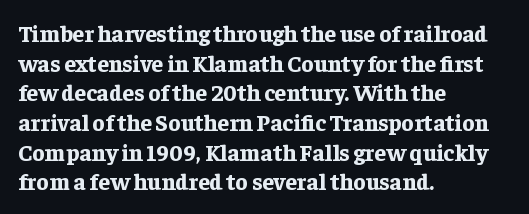
The image shows 23 px bold type, upright; set left-aligned, normal line spacing (1.29x), normal letter spacing, not underlined.
